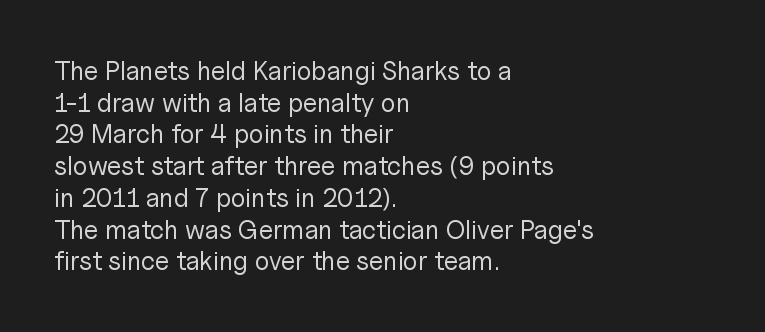
Q: Is the text bold? A: No.
Q: Is the text italic (slanted)? A: No, it is upright.
Q: Is the text underlined? A: No.
Q: How is the paragraph aligned? A: Left-aligned.
Q: Is the spacing between letters normal or unusually wide? A: Normal.
